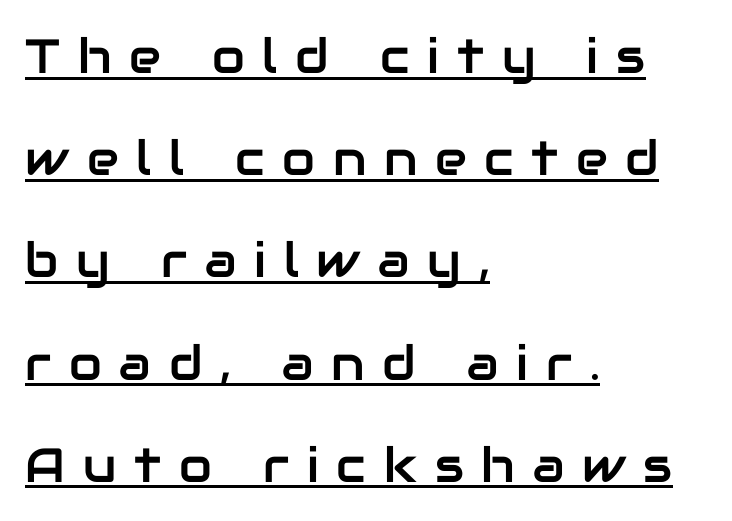
{"serif": "no", "italic": "no", "width": "normal", "stroke_contrast": "low", "x_height": "medium", "monospaced": "no", "underline": "yes", "align": "left", "line_spacing": "loose", "line_spacing_ratio": 2.13, "letter_spacing": "wide", "letter_spacing_em": 0.37, "glyph_px": 48}
